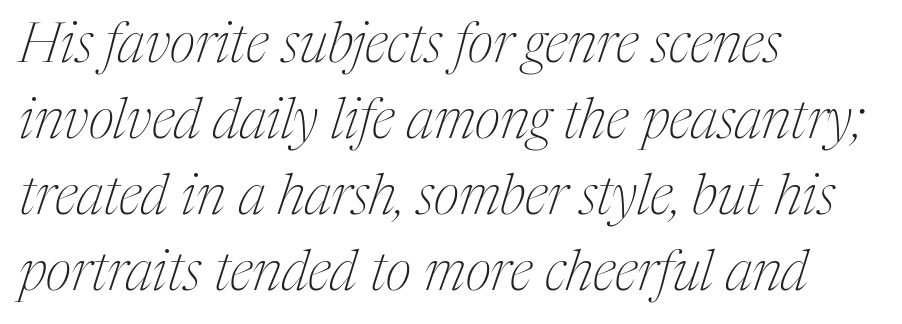
Small tapered or slab feet sit at the stroke ends, so this counts as serif. Horizontal alignment here is leftward, the default for most running prose. Glance below the letters and you will spot only blank space. A typesetter would call this proportional, since set widths differ per character. Stroke mass is kept to a normal reading level or below. Evenly set lines give the paragraph a standard silhouette.
